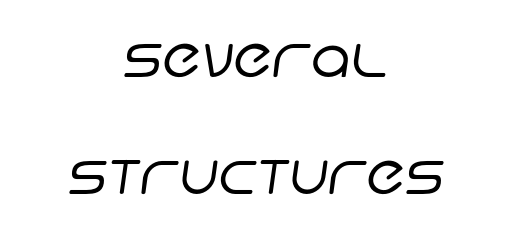
The passage shown stacks its lines with a broad gap. This rendering features lettering with no underline. No extra ink here — the face is not bold. Note the varied advance widths — an 'i' is clearly narrower than an 'm'.
